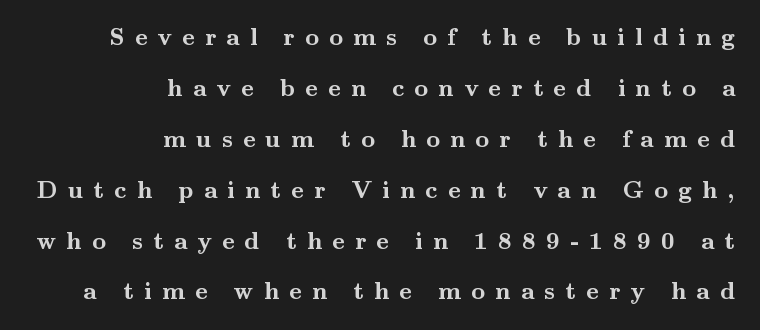
{"italic": "no", "bold": "yes", "underline": "no", "align": "right", "line_spacing": "loose", "line_spacing_ratio": 2.12, "letter_spacing": "wide", "letter_spacing_em": 0.42, "glyph_px": 24}
